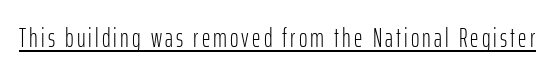
Q: Is the text bold? A: No.
Q: Is the text italic (slanted)? A: No, it is upright.
Q: Is the text underlined? A: Yes.
